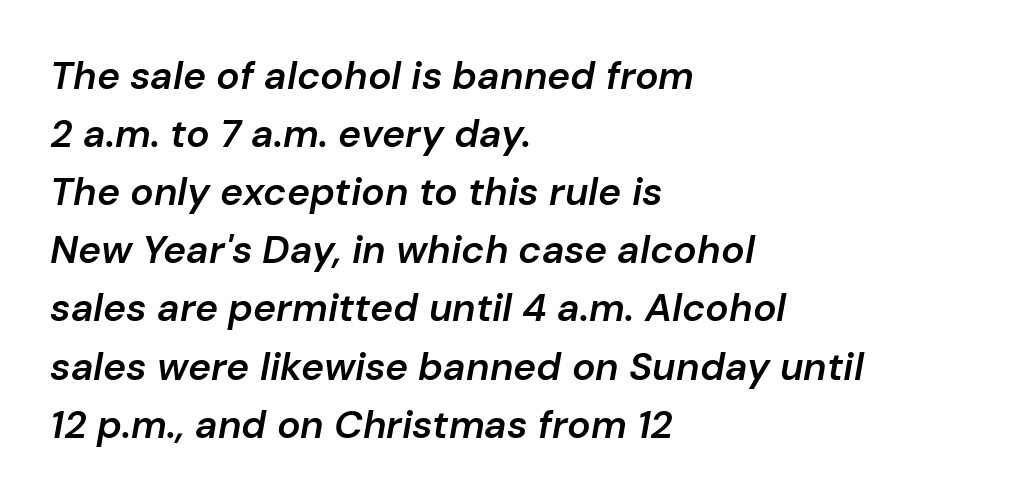
Varying glyph widths throughout — classic text-font behaviour. Quick note: italic. If you drew a ruler down the left edge, every line would touch it. Short note: letters normally spaced. One glance says typical: line gaps are just what's usual. The passage shown is semibold, sitting just below true bold.
